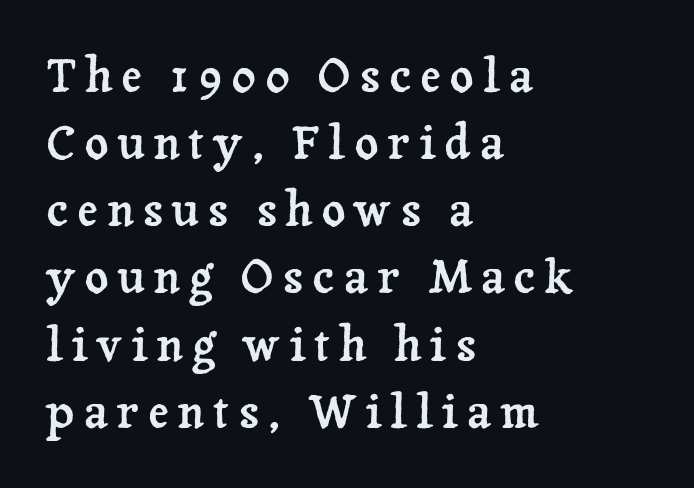
The image shows 46 px serif type, upright; set left-aligned, normal line spacing (1.46x), not underlined; low stroke contrast and a medium x-height.
